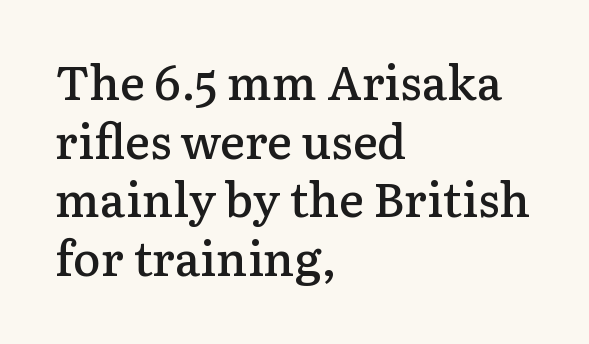
The image shows 47 px semibold serif type, upright; set left-aligned, normal line spacing (1.25x), normal letter spacing, not underlined; low stroke contrast and a medium x-height.
